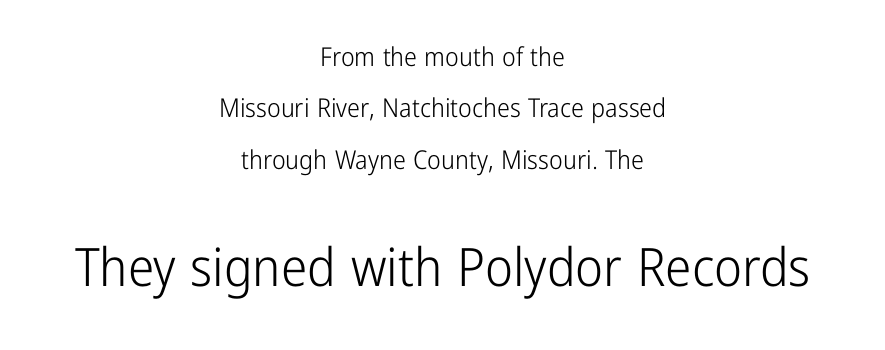
{"serif": "no", "italic": "no", "bold": "no", "weight": "light", "width": "condensed", "stroke_contrast": "low", "x_height": "medium", "monospaced": "no", "underline": "no", "align": "center", "line_spacing": "loose", "line_spacing_ratio": 1.98, "letter_spacing": "normal", "letter_spacing_em": 0.0, "larger_block": "second", "size_ratio": 2.04, "glyph_px": 53}
